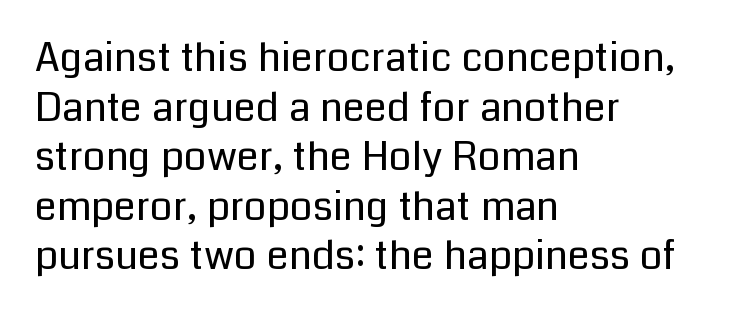
The image shows 40 px regular-weight sans-serif type, upright; set left-aligned, line spacing 1.24x, normal letter spacing, not underlined; low stroke contrast and a medium x-height.
